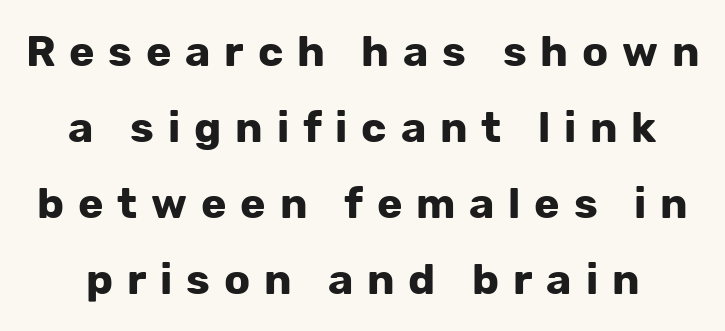
Notice how the stems are strictly vertical — no italics here. The horizontal fit of the characters is loose and conspicuously gappy. Clear beneath every line of the passage. Font category for this specimen: sans-serif.
